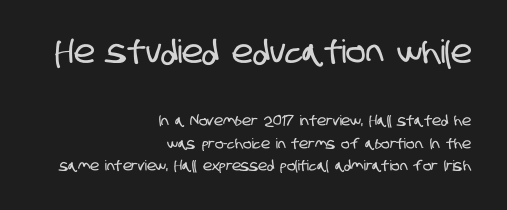
{"serif": "no", "width": "condensed", "stroke_contrast": "low", "x_height": "large", "monospaced": "no", "underline": "no", "align": "right", "line_spacing": "normal", "line_spacing_ratio": 1.61, "letter_spacing": "normal", "letter_spacing_em": 0.0, "larger_block": "first", "size_ratio": 2.29, "glyph_px": 32}
